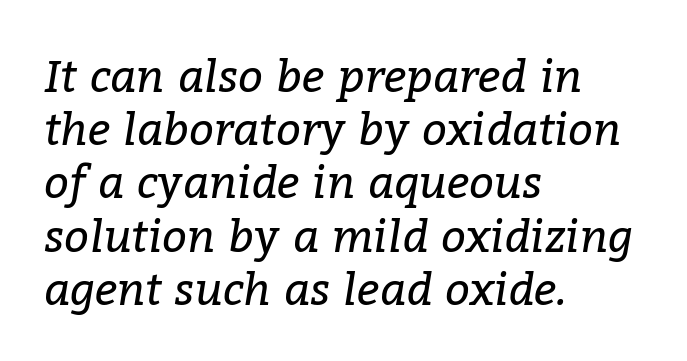
The rendering uses natural spacing where letterforms have individual widths. A typesetter would mark this as italic. This rendering features lettering with no underline. Typeset ragged right — the left edge is the straight one. The strokes are not fattened; the text isn't bold. Nobody touched the tracking dial on this one.
